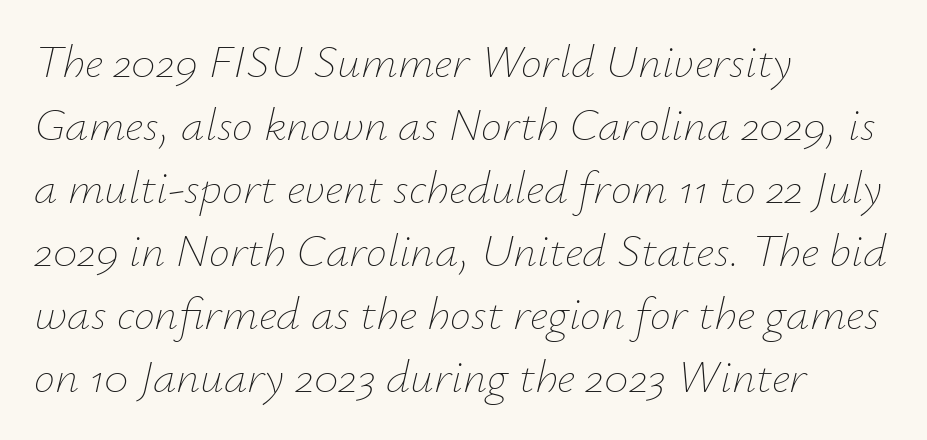
The image shows 47 px thin type, italic (leaning right); set left-aligned, normal line spacing (1.34x), normal letter spacing, not underlined; low stroke contrast and a small x-height.
